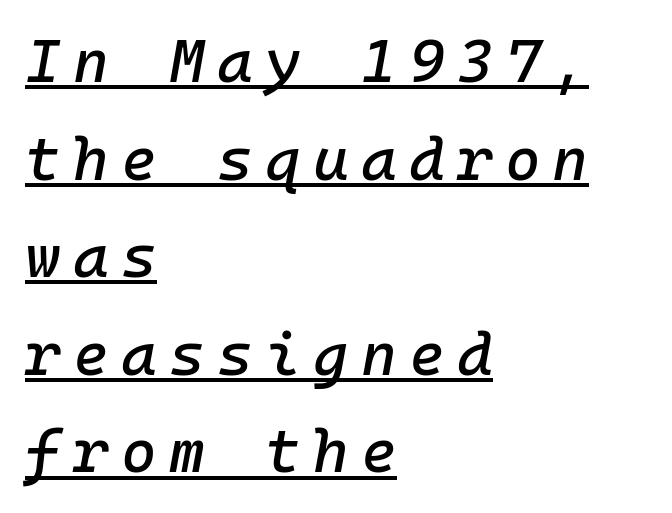
Q: Is the text italic (slanted)? A: Yes, it leans right by about 10 degrees.
Q: Is the text underlined? A: Yes.
Q: How is the paragraph aligned? A: Left-aligned.
Q: Is the spacing between letters normal or unusually wide? A: Unusually wide.
Q: Is the spacing between lines tight, normal or loose? A: Normal.
Q: Width (condensed, normal, or wide)? A: Normal.
Q: Stroke contrast? A: Low.
Q: x-height? A: Medium.
Q: Monospaced? A: Yes.
